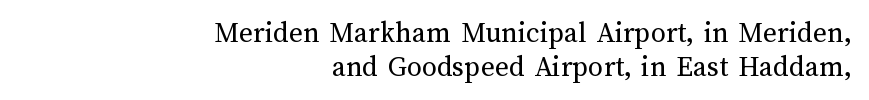
This rendering leaves character spacing at its baseline value. The space directly below the letters is spotless. No letter is thick-stroked: the sample isn't bold. The lines in this sample share a right terminus and differ only in where they begin. A typesetter would call this proportional, since set widths differ per character. Does the lettering tilt? It doesn't — this is upright.
